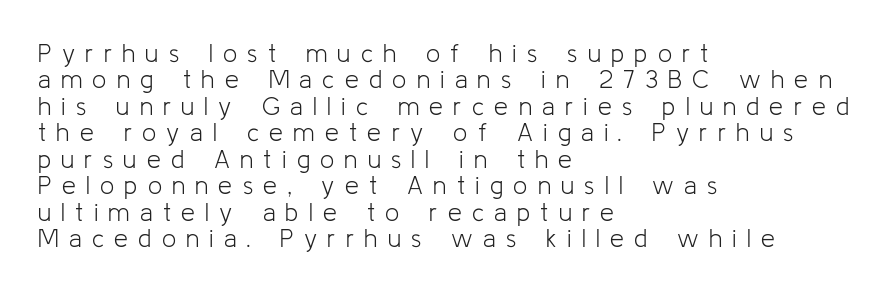
Does extra space separate the letters? Yes, quite a lot of it. Each new line begins almost immediately beneath the previous one. Heft: none added — not bold. Just letters on the line, the space beneath them empty. Where is the straight margin? On the left.
